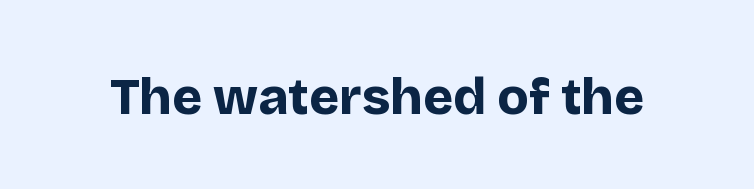
Q: Is the text bold? A: Yes.
Q: Is the text italic (slanted)? A: No, it is upright.
Q: Is the typeface a serif or a sans-serif typeface? A: Sans-serif.
Q: Is the text underlined? A: No.
Q: Is the spacing between letters normal or unusually wide? A: Normal.
Q: Width (condensed, normal, or wide)? A: Normal.
Q: Stroke contrast? A: Low.
Q: x-height? A: Large.
Q: Monospaced? A: No.
